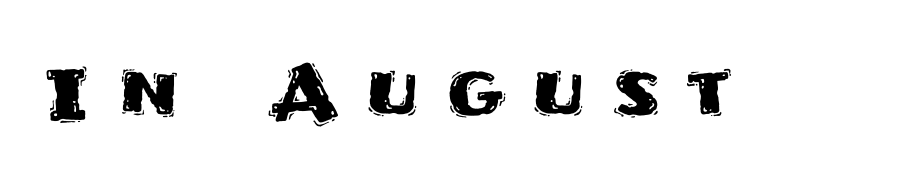
Descenders hang freely into open space. Compared with typical body copy, the letter spacing here is much looser. This sample uses a sans-serif face. Ordinary non-slanted type is in use. Is this a fixed-width face? No — the glyphs have proportional, varying widths.
